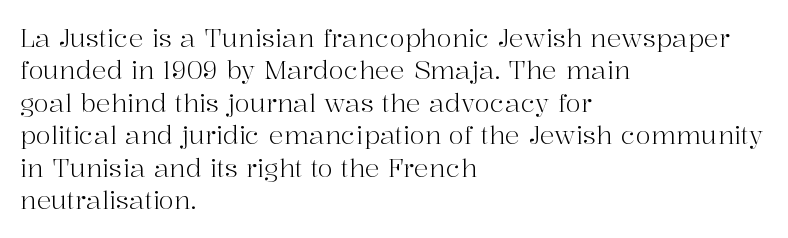
The words here are not underlined. Whoever set this chose a conventional vertical rhythm. Honestly, the letter spacing is just normal — you wouldn't notice it. Tall strokes in this sample are plumb rather than angled. Compared with a centered layout, this one pins lines to the left instead. The weight tops out at a normal text grade.
